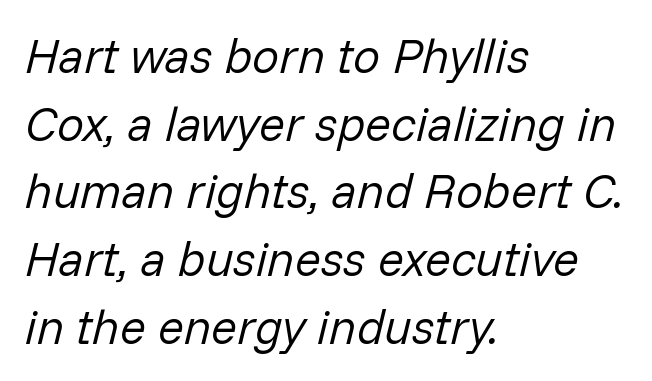
{"italic": "yes", "lean": "right", "slant_degrees": 14, "bold": "no", "weight": "regular", "width": "normal", "stroke_contrast": "low", "x_height": "medium", "monospaced": "no", "underline": "no", "align": "left", "line_spacing": "normal", "line_spacing_ratio": 1.41, "letter_spacing": "normal", "letter_spacing_em": 0.0, "glyph_px": 48}
